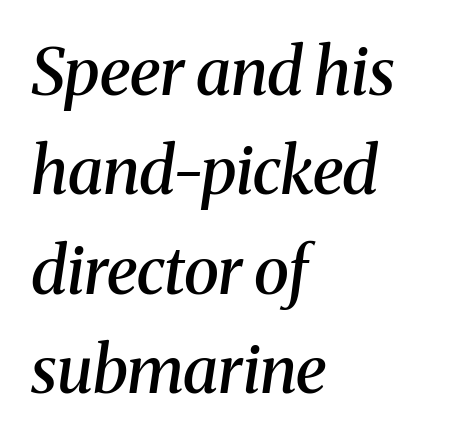
The lines in this sample share a left origin and differ only in where they stop. The letters are slanted; this is an italic face. Letters rest on an invisible, unmarked baseline. Look at the stroke-to-counter ratio: somewhat heavy, a semibold.
